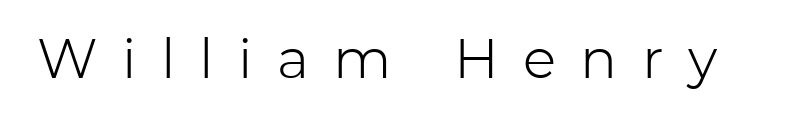
Q: Is the text bold? A: No.
Q: Is the text italic (slanted)? A: No, it is upright.
Q: Is the typeface a serif or a sans-serif typeface? A: Sans-serif.
Q: Is the text underlined? A: No.
Q: Is the spacing between letters normal or unusually wide? A: Unusually wide.
Q: Width (condensed, normal, or wide)? A: Normal.
Q: Stroke contrast? A: Low.
Q: x-height? A: Medium.
Q: Monospaced? A: No.
